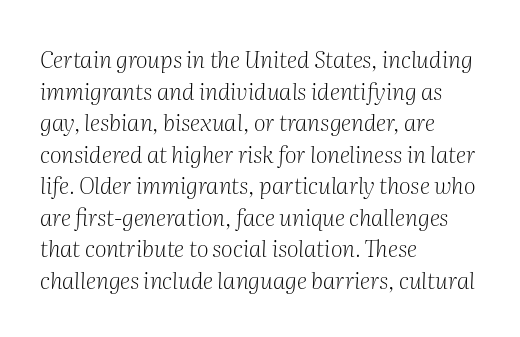
The image shows 23 px text type, italic (leaning right); set left-aligned, normal line spacing (1.37x), normal letter spacing, not underlined.
